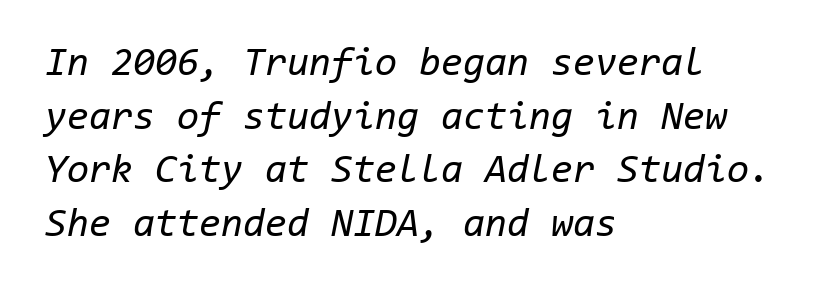
Underline: absent. The rows are spaced the way most documents space them. Stem width sits at or under what a default text font uses. The face used here is monospaced, like something from a code editor. Tall strokes in this sample are angled rather than plumb.
